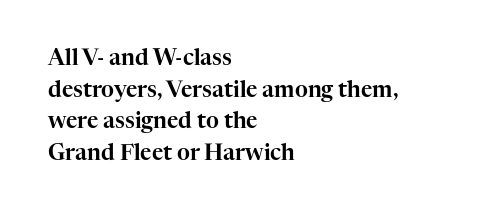
The image shows 22 px text type, upright; set left-aligned, normal line spacing (1.44x), normal letter spacing, not underlined.
